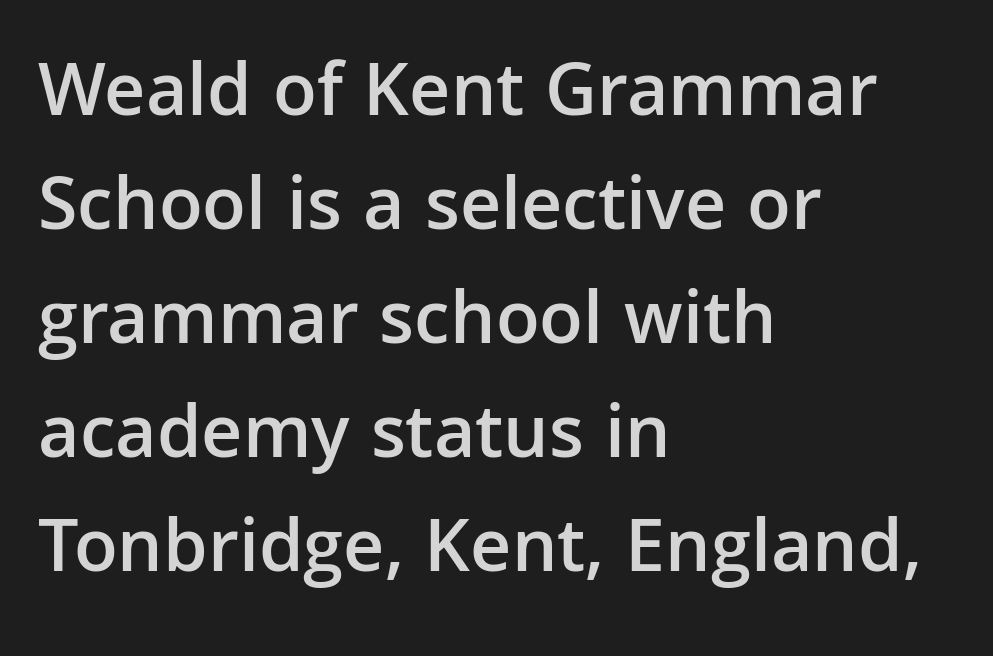
Q: Is the text bold? A: Semi-bold.
Q: Is the text italic (slanted)? A: No, it is upright.
Q: Is the typeface a serif or a sans-serif typeface? A: Sans-serif.
Q: Is the text underlined? A: No.
Q: How is the paragraph aligned? A: Left-aligned.
Q: Is the spacing between letters normal or unusually wide? A: Normal.
Q: Is the spacing between lines tight, normal or loose? A: Normal.
Q: Width (condensed, normal, or wide)? A: Normal.
Q: Stroke contrast? A: Low.
Q: x-height? A: Medium.
Q: Monospaced? A: No.
